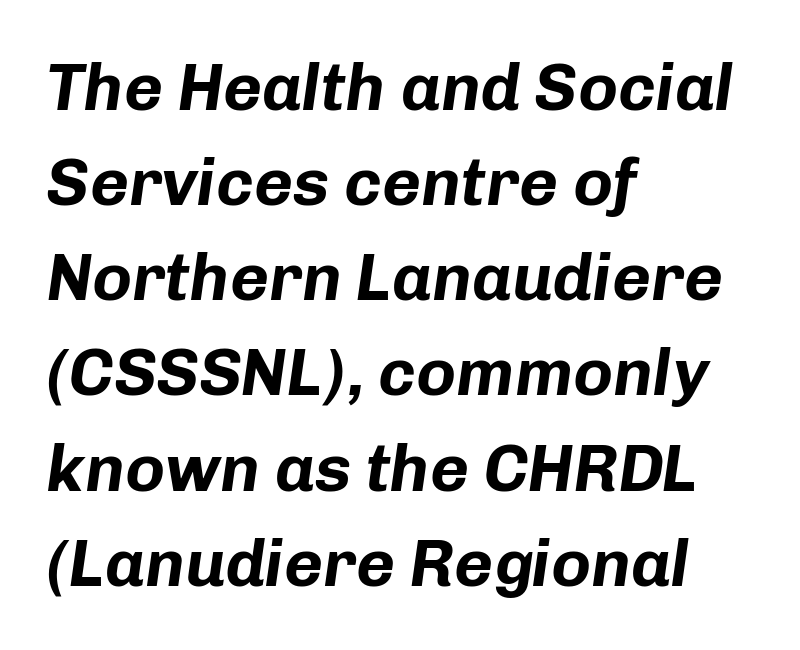
{"italic": "yes", "lean": "right", "slant_degrees": 8, "bold": "yes", "weight": "bold", "width": "normal", "stroke_contrast": "low", "x_height": "medium", "monospaced": "no", "underline": "no", "align": "left", "line_spacing": "normal", "line_spacing_ratio": 1.42, "letter_spacing": "normal", "letter_spacing_em": 0.0, "glyph_px": 67}
